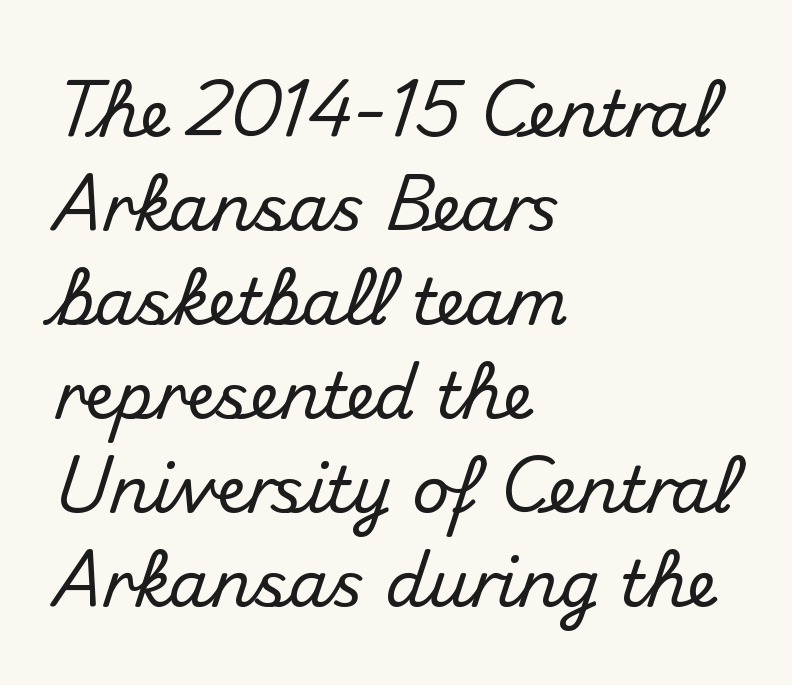
Q: Is the text italic (slanted)? A: Yes.
Q: Is the typeface a serif or a sans-serif typeface? A: Sans-serif.
Q: Is the text underlined? A: No.
Q: How is the paragraph aligned? A: Left-aligned.
Q: Is the spacing between letters normal or unusually wide? A: Normal.
Q: Is the spacing between lines tight, normal or loose? A: Normal.
Q: Width (condensed, normal, or wide)? A: Normal.
Q: Stroke contrast? A: Medium.
Q: x-height? A: Small.
Q: Monospaced? A: No.
